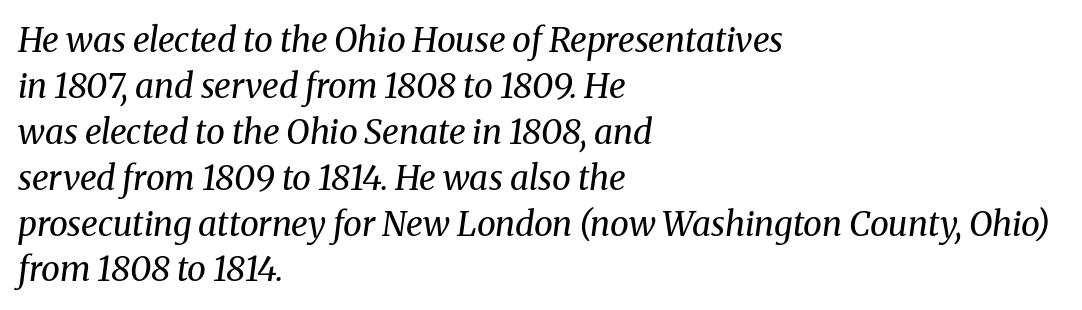
{"serif": "yes", "italic": "yes", "lean": "right", "slant_degrees": 8, "bold": "no", "weight": "regular", "width": "normal", "stroke_contrast": "medium", "x_height": "medium", "monospaced": "no", "underline": "no", "align": "left", "line_spacing": "normal", "line_spacing_ratio": 1.35, "letter_spacing": "normal", "letter_spacing_em": 0.0, "glyph_px": 34}
